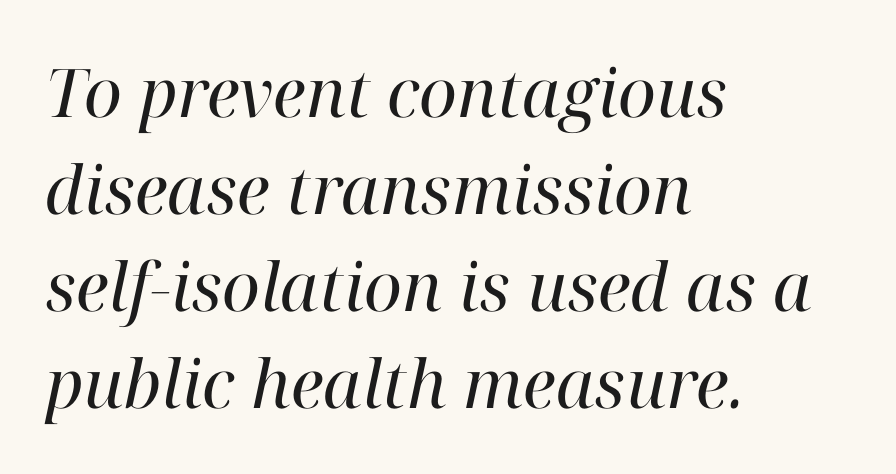
Q: Is the text bold? A: No.
Q: Is the text italic (slanted)? A: Yes, it leans right by about 12 degrees.
Q: Is the typeface a serif or a sans-serif typeface? A: Serif.
Q: Is the text underlined? A: No.
Q: How is the paragraph aligned? A: Left-aligned.
Q: Is the spacing between letters normal or unusually wide? A: Normal.
Q: Is the spacing between lines tight, normal or loose? A: Normal.
Q: Width (condensed, normal, or wide)? A: Normal.
Q: Stroke contrast? A: High.
Q: x-height? A: Medium.
Q: Monospaced? A: No.
